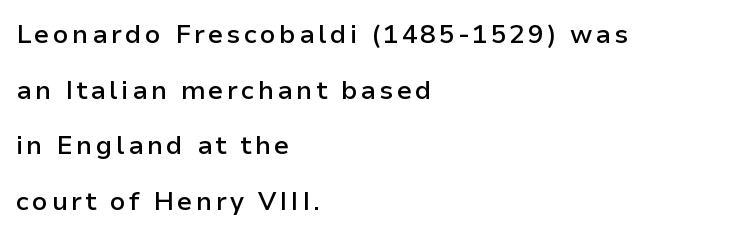
Q: Is the text bold? A: Semi-bold.
Q: Is the text italic (slanted)? A: No, it is upright.
Q: Is the text underlined? A: No.
Q: How is the paragraph aligned? A: Left-aligned.
Q: Is the spacing between lines tight, normal or loose? A: Loose.
